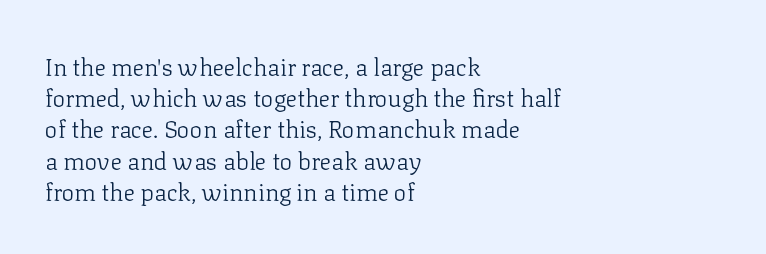
Q: Is the text bold? A: No.
Q: Is the text italic (slanted)? A: No, it is upright.
Q: Is the text underlined? A: No.
Q: How is the paragraph aligned? A: Left-aligned.
Q: Is the spacing between letters normal or unusually wide? A: Normal.
Q: Is the spacing between lines tight, normal or loose? A: Normal.
